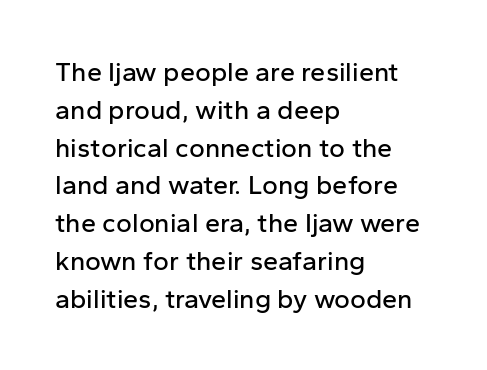
{"italic": "no", "underline": "no", "align": "left", "line_spacing": "normal", "line_spacing_ratio": 1.4, "letter_spacing": "normal", "letter_spacing_em": 0.0, "glyph_px": 27}
